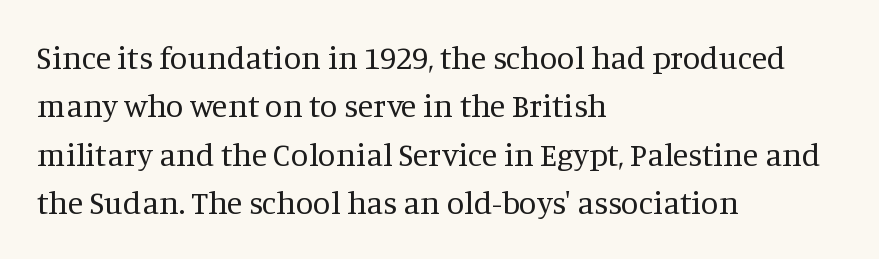
Q: Is the text bold? A: No.
Q: Is the text italic (slanted)? A: No, it is upright.
Q: Is the typeface a serif or a sans-serif typeface? A: Serif.
Q: Is the text underlined? A: No.
Q: How is the paragraph aligned? A: Left-aligned.
Q: Is the spacing between letters normal or unusually wide? A: Normal.
Q: Is the spacing between lines tight, normal or loose? A: Normal.
Q: Width (condensed, normal, or wide)? A: Normal.
Q: Stroke contrast? A: Medium.
Q: x-height? A: Large.
Q: Monospaced? A: No.
